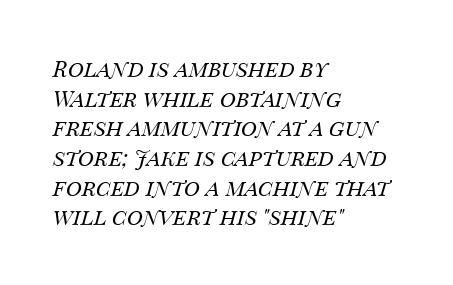
Q: Is the text bold? A: No.
Q: Is the text italic (slanted)? A: Yes, it leans right by about 14 degrees.
Q: Is the text underlined? A: No.
Q: How is the paragraph aligned? A: Left-aligned.
Q: Is the spacing between letters normal or unusually wide? A: Normal.
Q: Is the spacing between lines tight, normal or loose? A: Normal.
